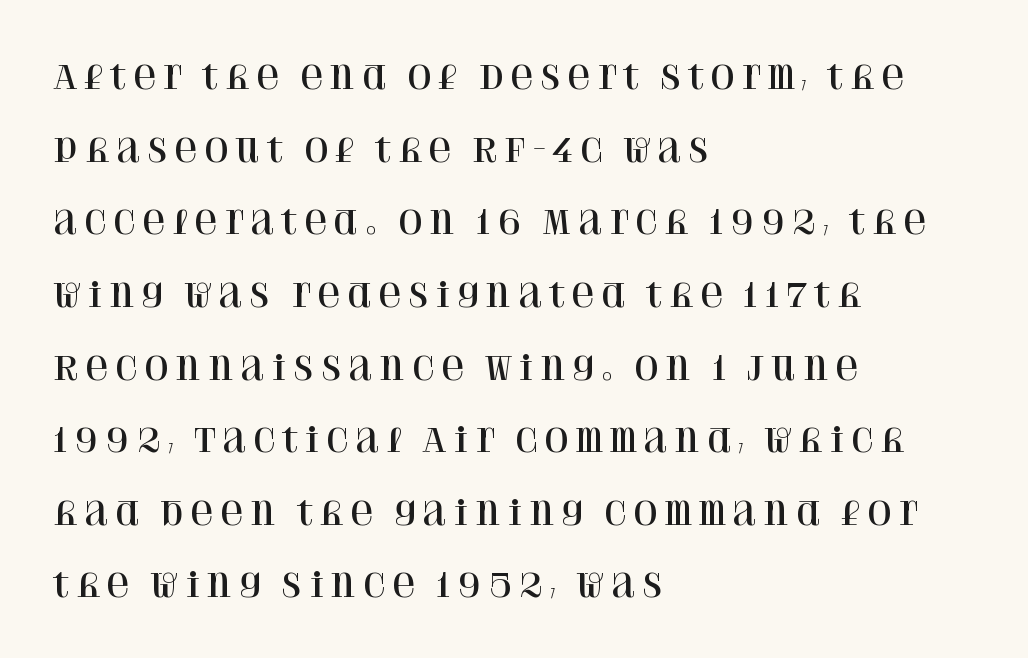
{"serif": "yes", "italic": "no", "width": "normal", "stroke_contrast": "high", "x_height": "large", "monospaced": "no", "underline": "no", "align": "left", "line_spacing": "loose", "line_spacing_ratio": 2.27, "glyph_px": 32}
